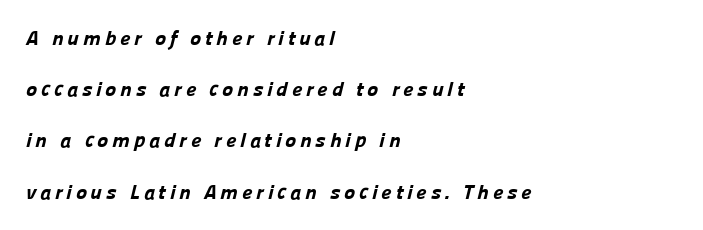
The image shows 21 px bold type; set left-aligned, loose line spacing (2.44x), not underlined.
